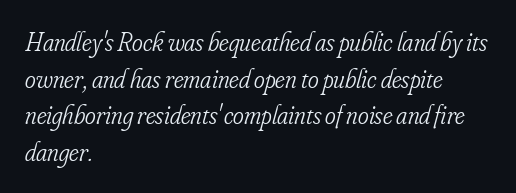
Q: Is the text bold? A: No.
Q: Is the text italic (slanted)? A: Yes, it leans right by about 16 degrees.
Q: Is the text underlined? A: No.
Q: How is the paragraph aligned? A: Left-aligned.
Q: Is the spacing between letters normal or unusually wide? A: Normal.
Q: Is the spacing between lines tight, normal or loose? A: Normal.
